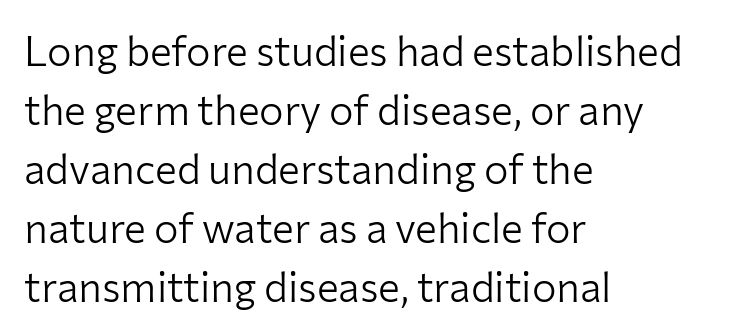
Characters follow at the spacing the type designer built in. Nope, not italic — everything's standing straight. The specimen omits any rule beneath the text block's lines. Type style note: lacks serifs. In terms of leading, this rendering sits right in the middle.
